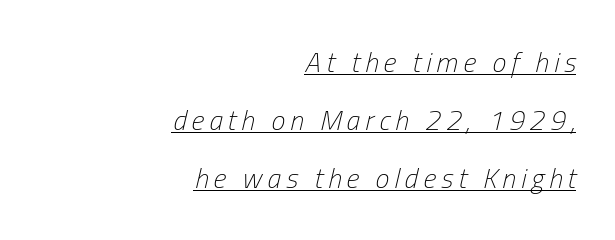
Q: Is the text bold? A: No.
Q: Is the text italic (slanted)? A: Yes, it leans right by about 13 degrees.
Q: Is the text underlined? A: Yes.
Q: How is the paragraph aligned? A: Right-aligned.
Q: Is the spacing between lines tight, normal or loose? A: Loose.
Q: Width (condensed, normal, or wide)? A: Condensed.
Q: Stroke contrast? A: Low.
Q: x-height? A: Medium.
Q: Monospaced? A: No.
